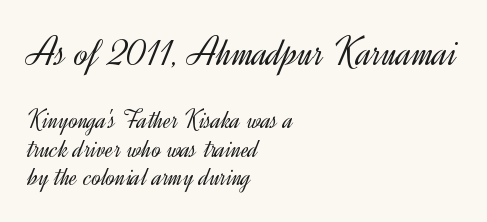
The image shows 41 px light sans-serif type; set left-aligned, tight line spacing (1.04x), normal letter spacing, not underlined; the first (top) block is 1.52x larger; a small x-height.
